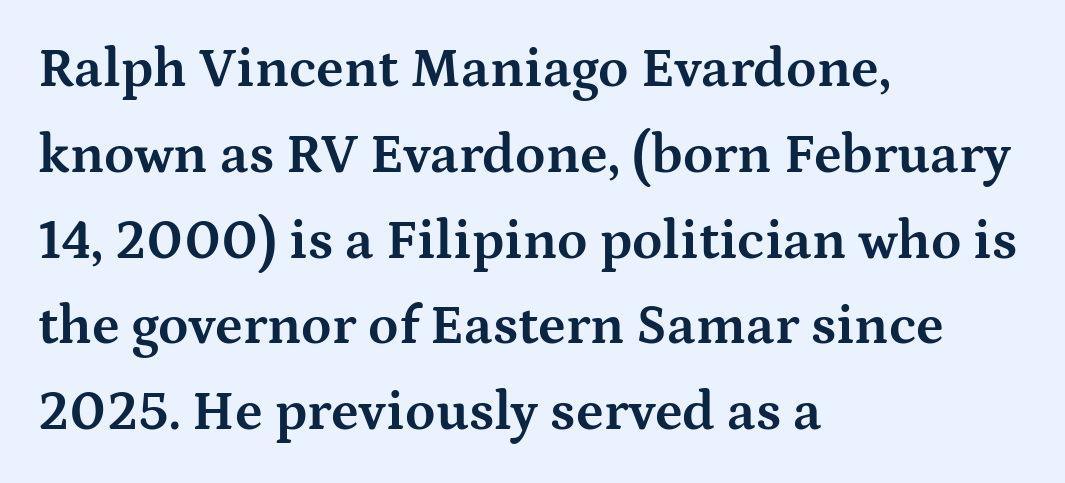
{"serif": "yes", "italic": "no", "bold": "yes", "weight": "bold", "width": "wide", "stroke_contrast": "medium", "x_height": "medium", "monospaced": "no", "underline": "no", "align": "left", "line_spacing": "normal", "line_spacing_ratio": 1.56, "letter_spacing": "normal", "letter_spacing_em": 0.0, "glyph_px": 55}
